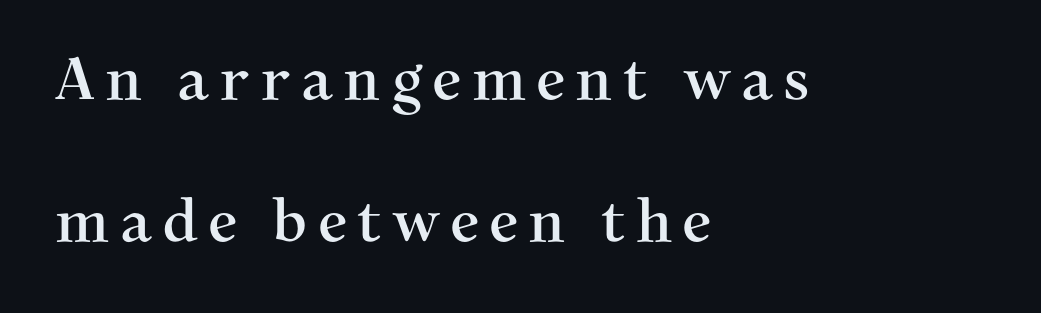
{"serif": "yes", "italic": "no", "width": "normal", "stroke_contrast": "medium", "x_height": "medium", "monospaced": "no", "underline": "no", "align": "left", "line_spacing": "loose", "line_spacing_ratio": 2.41, "glyph_px": 59}
